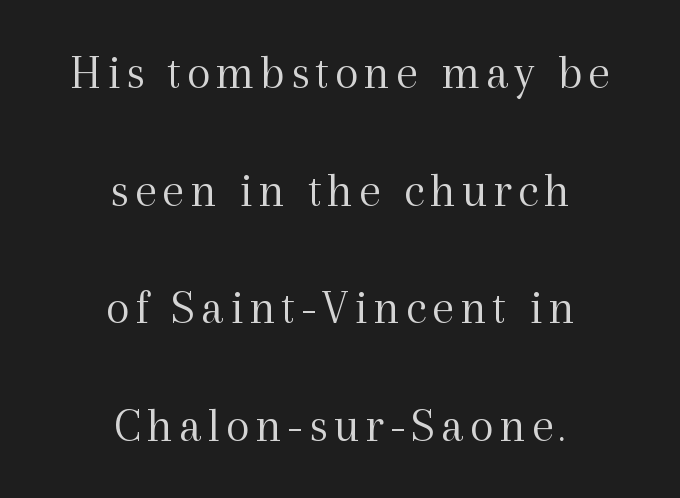
Q: Is the text bold? A: No.
Q: Is the text italic (slanted)? A: No, it is upright.
Q: Is the typeface a serif or a sans-serif typeface? A: Serif.
Q: Is the text underlined? A: No.
Q: How is the paragraph aligned? A: Centered.
Q: Is the spacing between lines tight, normal or loose? A: Loose.
Q: Width (condensed, normal, or wide)? A: Normal.
Q: x-height? A: Medium.
Q: Monospaced? A: No.
